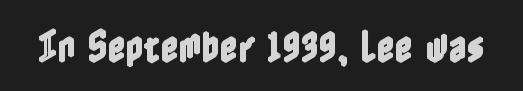
Notice how the stems are strictly vertical — no italics here. The rendering keeps characters at their native spacing. Type without underlining.
